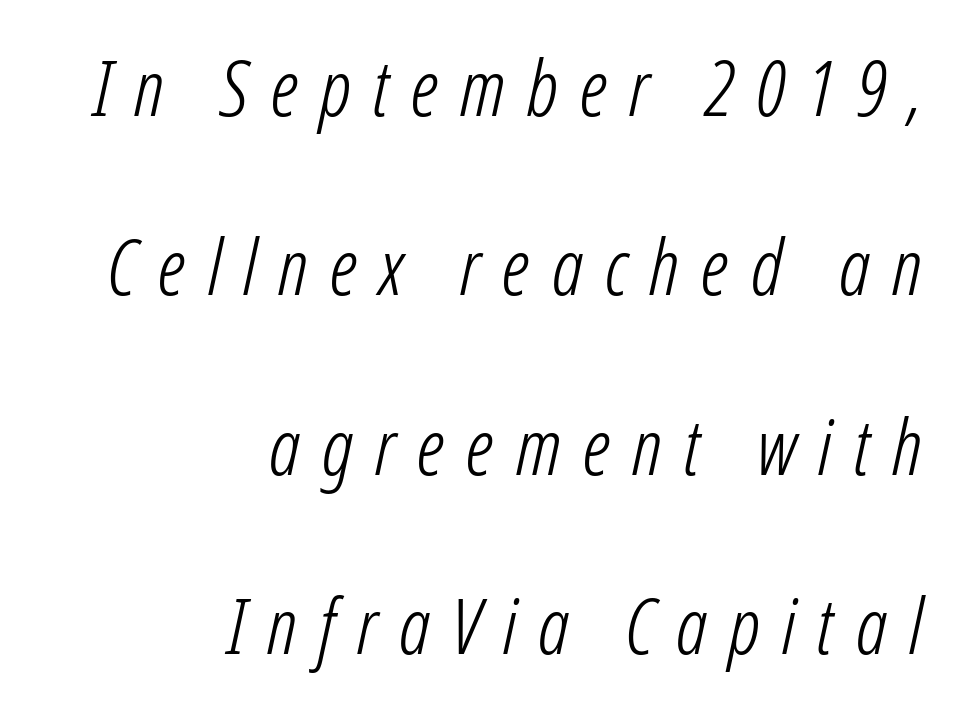
The image shows 78 px light, condensed type, italic (leaning right); set right-aligned, loose line spacing (2.3x), unusually wide letter spacing (+0.28 em), not underlined; low stroke contrast and a medium x-height.
